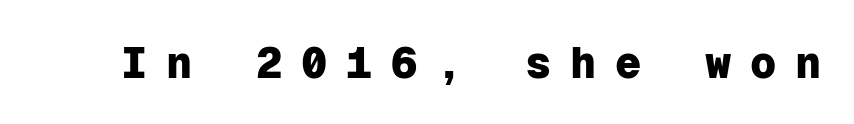
Each letter, wide or thin by design, is forced into the same width here. Glyph-to-glyph distance is far greater than everyday printed text. A typesetter would label this face a sans. Just letters on the line, the space beneath them empty.
